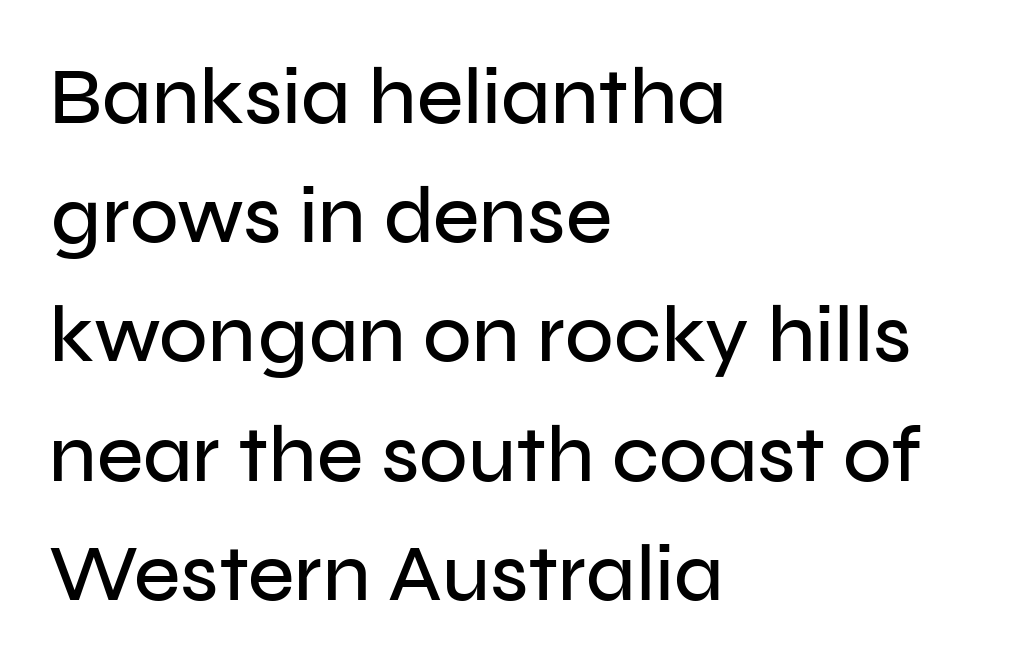
The image shows 80 px sans-serif type, upright; set left-aligned, normal line spacing (1.49x), normal letter spacing, not underlined; low stroke contrast and a medium x-height.
